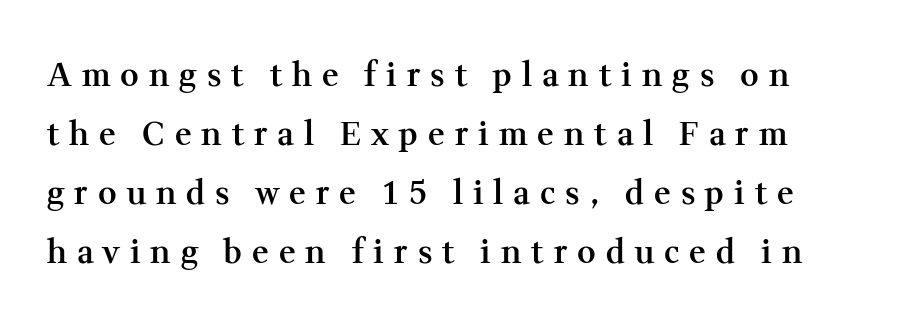
Note the varied advance widths — an 'i' is clearly narrower than an 'm'. Glyph-to-glyph distance is far greater than everyday printed text. Typographic density is moderately raised because the face is semibold. The glyphs are unaccompanied by any horizontal stroke below them.
